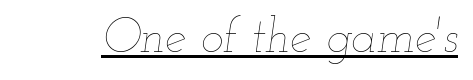
{"italic": "yes", "lean": "right", "slant_degrees": 12, "bold": "no", "weight": "thin", "width": "wide", "stroke_contrast": "low", "x_height": "small", "monospaced": "no", "underline": "yes", "letter_spacing": "normal", "letter_spacing_em": 0.0, "glyph_px": 48}
